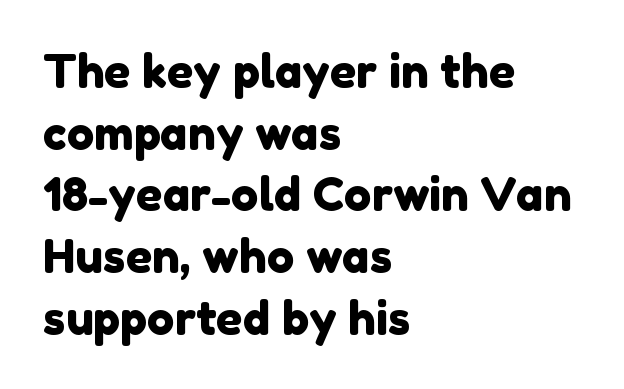
Q: Is the typeface a serif or a sans-serif typeface? A: Sans-serif.
Q: Is the text underlined? A: No.
Q: How is the paragraph aligned? A: Left-aligned.
Q: Is the spacing between letters normal or unusually wide? A: Normal.
Q: Is the spacing between lines tight, normal or loose? A: Normal.
Q: Width (condensed, normal, or wide)? A: Normal.
Q: Stroke contrast? A: Low.
Q: x-height? A: Medium.
Q: Monospaced? A: No.
